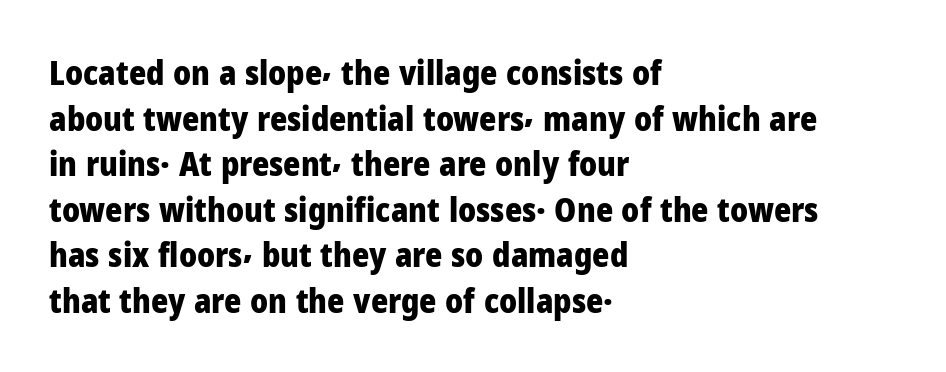
The image shows 33 px heavy sans-serif type, upright; set left-aligned, normal line spacing (1.38x), normal letter spacing, not underlined; low stroke contrast and a medium x-height.
